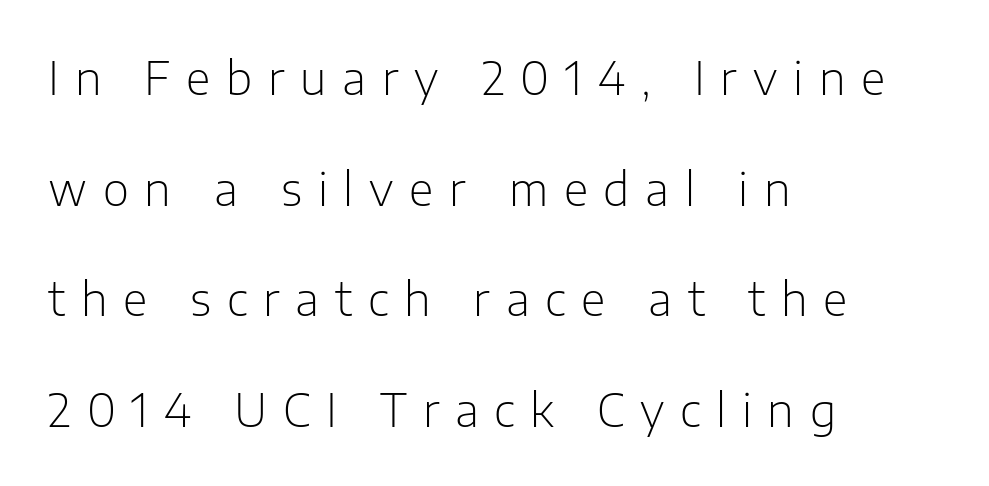
Q: Is the text bold? A: No.
Q: Is the text italic (slanted)? A: No, it is upright.
Q: Is the typeface a serif or a sans-serif typeface? A: Sans-serif.
Q: Is the text underlined? A: No.
Q: How is the paragraph aligned? A: Left-aligned.
Q: Is the spacing between letters normal or unusually wide? A: Unusually wide.
Q: Is the spacing between lines tight, normal or loose? A: Loose.
Q: Width (condensed, normal, or wide)? A: Normal.
Q: Stroke contrast? A: Low.
Q: x-height? A: Medium.
Q: Monospaced? A: No.
